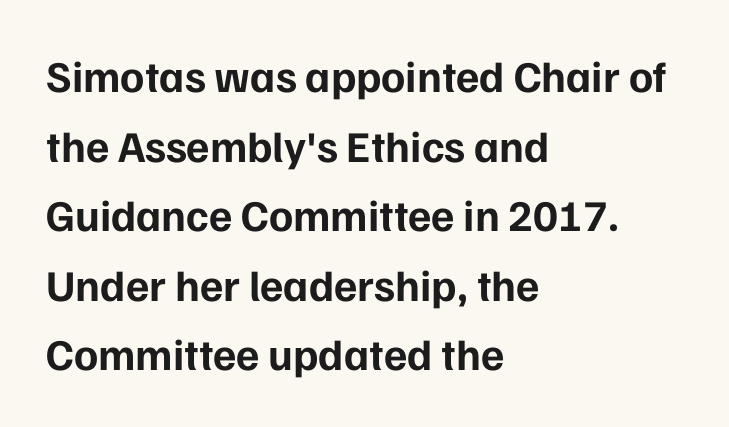
Underlining? Definitely not there. Typographic density is high because the face is bold. Looks like regular typesetting: each glyph gets only the width it needs. The lines sit at an ordinary, default distance from one another. The typography opts for an upright posture over an oblique one.
